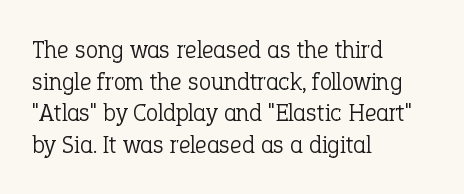
Q: Is the text bold? A: No.
Q: Is the text italic (slanted)? A: No, it is upright.
Q: Is the text underlined? A: No.
Q: How is the paragraph aligned? A: Left-aligned.
Q: Is the spacing between letters normal or unusually wide? A: Normal.
Q: Is the spacing between lines tight, normal or loose? A: Normal.
